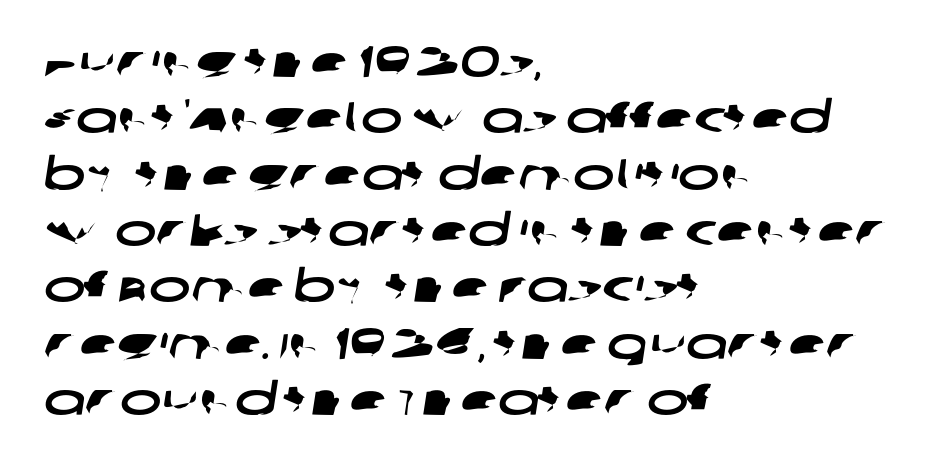
Q: Is the typeface a serif or a sans-serif typeface? A: Sans-serif.
Q: Is the text underlined? A: No.
Q: How is the paragraph aligned? A: Left-aligned.
Q: Is the spacing between letters normal or unusually wide? A: Normal.
Q: Is the spacing between lines tight, normal or loose? A: Normal.
Q: Width (condensed, normal, or wide)? A: Wide.
Q: Stroke contrast? A: Low.
Q: x-height? A: Large.
Q: Monospaced? A: No.
